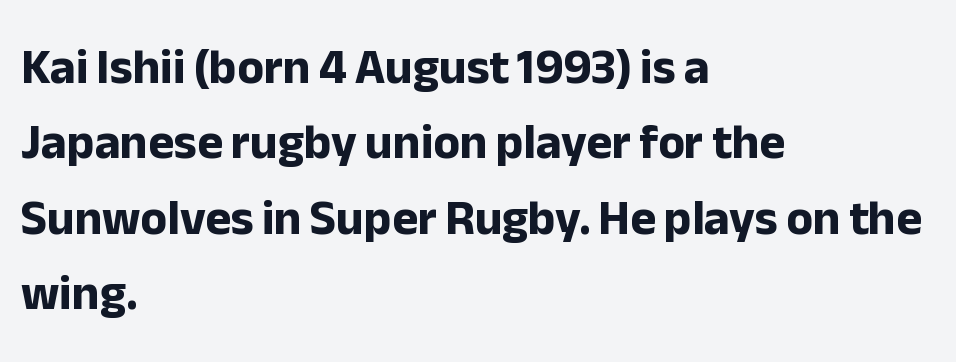
{"serif": "no", "italic": "no", "bold": "yes", "weight": "bold", "width": "normal", "stroke_contrast": "low", "x_height": "medium", "monospaced": "no", "underline": "no", "align": "left", "line_spacing": "normal", "line_spacing_ratio": 1.54, "letter_spacing": "normal", "letter_spacing_em": 0.0, "glyph_px": 49}
